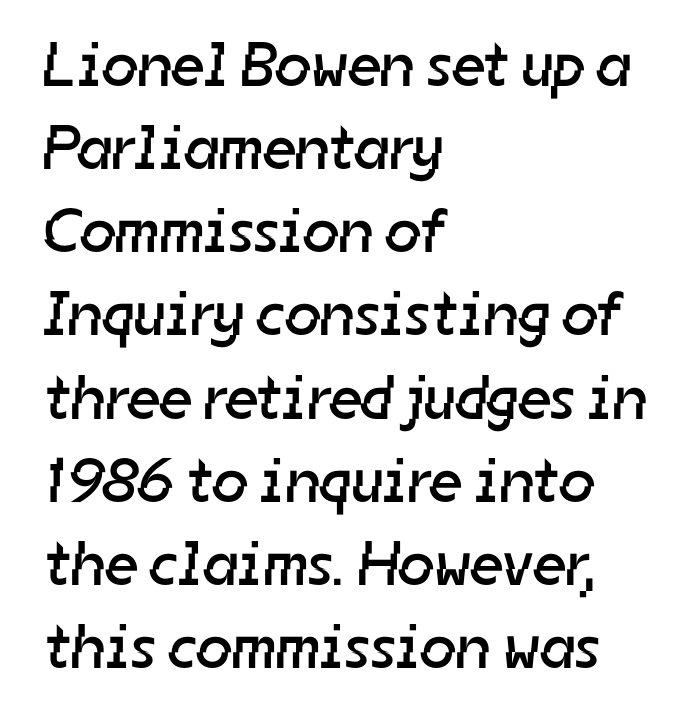
These lines are set flush left with a ragged right edge. The letters look calm and open, with moderate or lighter stems. Is there much room between lines? A standard amount, neither cramped nor airy. Look at the tracking — it's just the regular setting, nothing added. The passage shown is typeset with a sans-serif family. You could not count columns in this text — the font is proportionally spaced.
